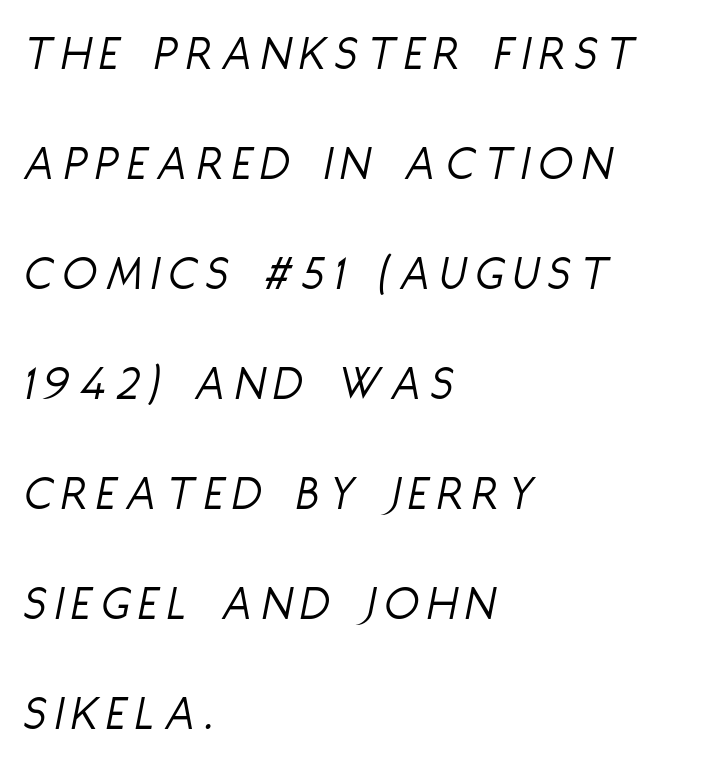
{"italic": "yes", "lean": "right", "slant_degrees": 11, "bold": "no", "weight": "light", "width": "condensed", "stroke_contrast": "low", "x_height": "large", "monospaced": "no", "underline": "no", "align": "left", "line_spacing": "loose", "line_spacing_ratio": 2.2, "letter_spacing": "wide", "letter_spacing_em": 0.2, "glyph_px": 50}
